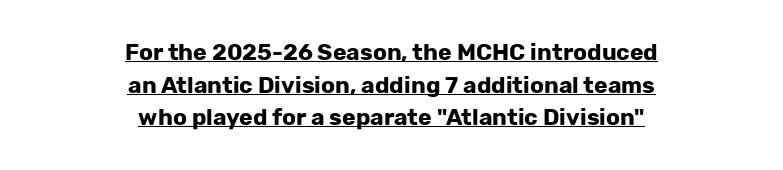
Q: Is the text bold? A: Yes.
Q: Is the text italic (slanted)? A: No, it is upright.
Q: Is the text underlined? A: Yes.
Q: How is the paragraph aligned? A: Centered.
Q: Is the spacing between letters normal or unusually wide? A: Normal.
Q: Is the spacing between lines tight, normal or loose? A: Normal.
